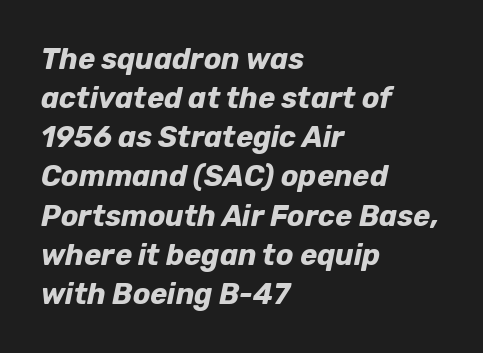
The image shows 29 px bold type, italic (leaning right); set left-aligned, normal line spacing (1.35x), normal letter spacing, not underlined; low stroke contrast and a medium x-height.
